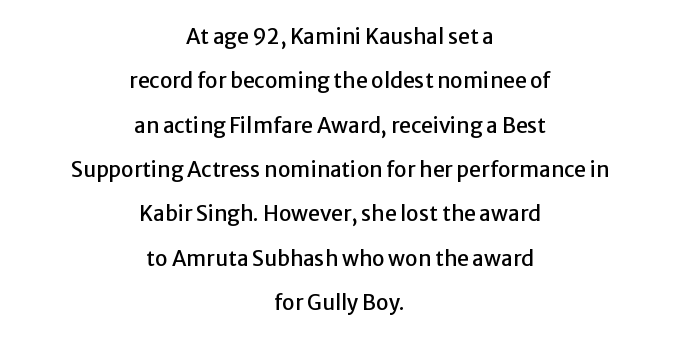
{"italic": "no", "underline": "no", "align": "center", "line_spacing": "loose", "line_spacing_ratio": 2.11, "letter_spacing": "normal", "letter_spacing_em": 0.0, "glyph_px": 21}
